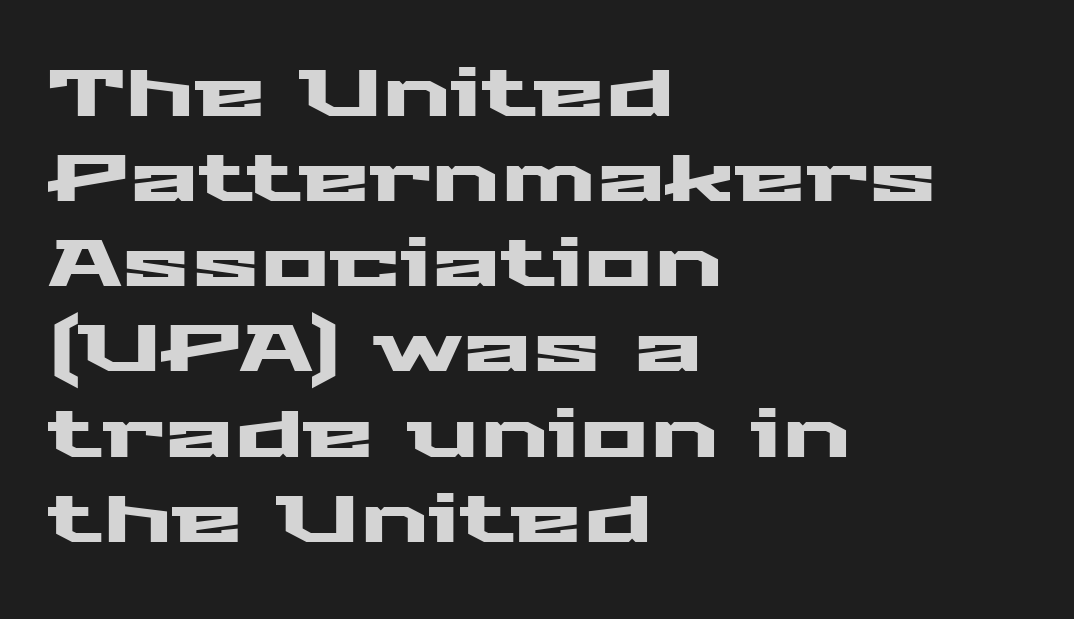
{"serif": "no", "italic": "no", "width": "wide", "stroke_contrast": "medium", "x_height": "medium", "monospaced": "no", "underline": "no", "align": "left", "line_spacing": "normal", "line_spacing_ratio": 1.31, "letter_spacing": "normal", "letter_spacing_em": 0.0, "glyph_px": 65}
